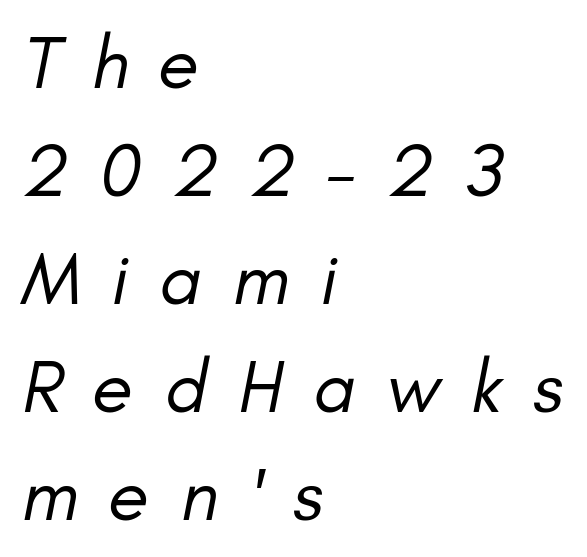
The image shows 75 px regular-weight type, italic (leaning right); set left-aligned, normal line spacing (1.44x), unusually wide letter spacing (+0.41 em), not underlined; low stroke contrast and a small x-height.
